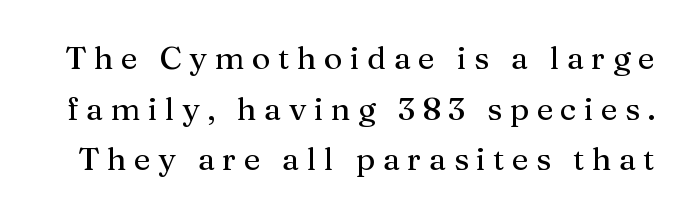
Q: Is the text italic (slanted)? A: No, it is upright.
Q: Is the typeface a serif or a sans-serif typeface? A: Serif.
Q: Is the text underlined? A: No.
Q: Is the spacing between letters normal or unusually wide? A: Unusually wide.
Q: Is the spacing between lines tight, normal or loose? A: Normal.
Q: Width (condensed, normal, or wide)? A: Normal.
Q: Stroke contrast? A: Medium.
Q: x-height? A: Medium.
Q: Monospaced? A: No.
